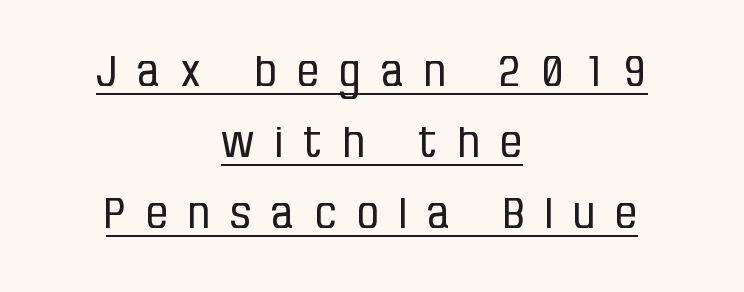
{"serif": "no", "italic": "no", "bold": "no", "weight": "regular", "width": "condensed", "stroke_contrast": "low", "x_height": "large", "monospaced": "no", "underline": "yes", "align": "center", "line_spacing": "normal", "line_spacing_ratio": 1.69, "letter_spacing": "wide", "letter_spacing_em": 0.5, "glyph_px": 42}
